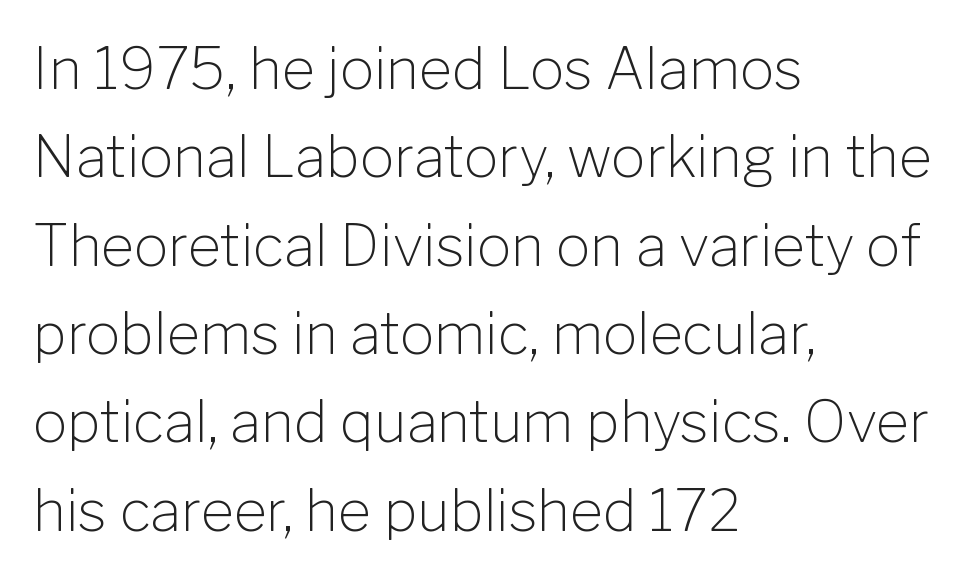
This block has exactly the height ordinary leading produces. Proportional: the letters do not fall into vertical columns. Check the space under the baseline: it is left empty. Honestly, the letter spacing is just normal — you wouldn't notice it. The rendering anchors every line to the left-hand side.
